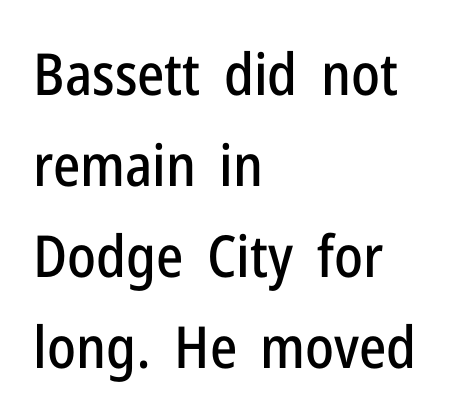
{"serif": "no", "italic": "no", "width": "condensed", "stroke_contrast": "low", "x_height": "medium", "monospaced": "no", "underline": "no", "align": "left", "line_spacing": "normal", "line_spacing_ratio": 1.57, "letter_spacing": "normal", "letter_spacing_em": 0.0, "glyph_px": 58}
